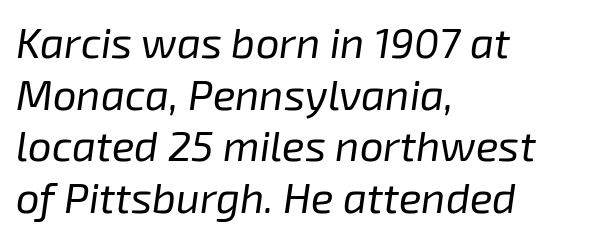
Q: Is the text bold? A: No.
Q: Is the text italic (slanted)? A: Yes, it leans right by about 8 degrees.
Q: Is the text underlined? A: No.
Q: How is the paragraph aligned? A: Left-aligned.
Q: Is the spacing between letters normal or unusually wide? A: Normal.
Q: Width (condensed, normal, or wide)? A: Normal.
Q: Stroke contrast? A: Low.
Q: x-height? A: Medium.
Q: Monospaced? A: No.
